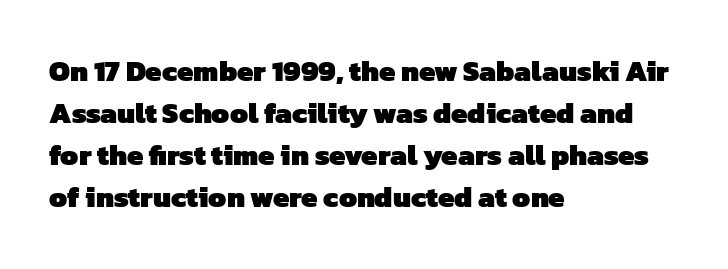
Q: Is the text bold? A: Yes.
Q: Is the typeface a serif or a sans-serif typeface? A: Sans-serif.
Q: Is the text underlined? A: No.
Q: How is the paragraph aligned? A: Left-aligned.
Q: Is the spacing between letters normal or unusually wide? A: Normal.
Q: Is the spacing between lines tight, normal or loose? A: Normal.
Q: Width (condensed, normal, or wide)? A: Normal.
Q: Stroke contrast? A: Low.
Q: x-height? A: Medium.
Q: Monospaced? A: No.
